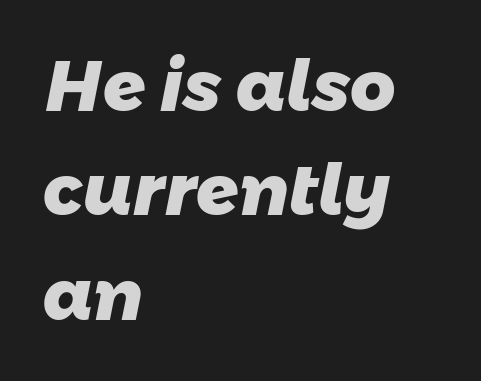
Q: Is the text bold? A: Yes.
Q: Is the typeface a serif or a sans-serif typeface? A: Sans-serif.
Q: Is the text underlined? A: No.
Q: How is the paragraph aligned? A: Left-aligned.
Q: Is the spacing between letters normal or unusually wide? A: Normal.
Q: Is the spacing between lines tight, normal or loose? A: Normal.
Q: Width (condensed, normal, or wide)? A: Normal.
Q: Stroke contrast? A: Low.
Q: x-height? A: Medium.
Q: Monospaced? A: No.
